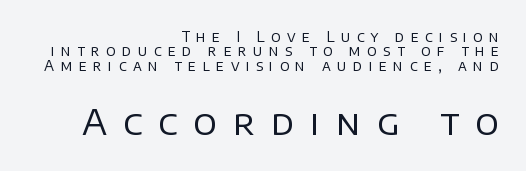
The image shows 35 px regular-weight sans-serif type, upright; set right-aligned, tight line spacing (1.03x), unusually wide letter spacing (+0.46 em), not underlined; the second (bottom) block is 2.5x larger; low stroke contrast and a large x-height.
